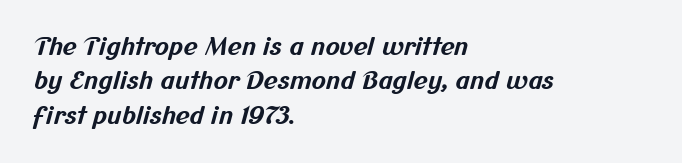
Caption: bold face, heavy strokes. Notice how descenders clear the ascenders below comfortably — that's standard leading. The specimen omits any rule beneath the text block's lines. Words appear dense and cohesive because spacing is normal. Visually the block forms a straight wall on the left and a jagged coastline on the right.
